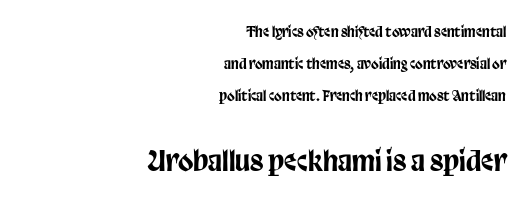
{"serif": "no", "italic": "no", "width": "condensed", "stroke_contrast": "low", "x_height": "large", "monospaced": "no", "underline": "no", "align": "right", "line_spacing": "loose", "line_spacing_ratio": 2.3, "letter_spacing": "normal", "letter_spacing_em": 0.0, "larger_block": "second", "size_ratio": 2.0, "glyph_px": 28}
